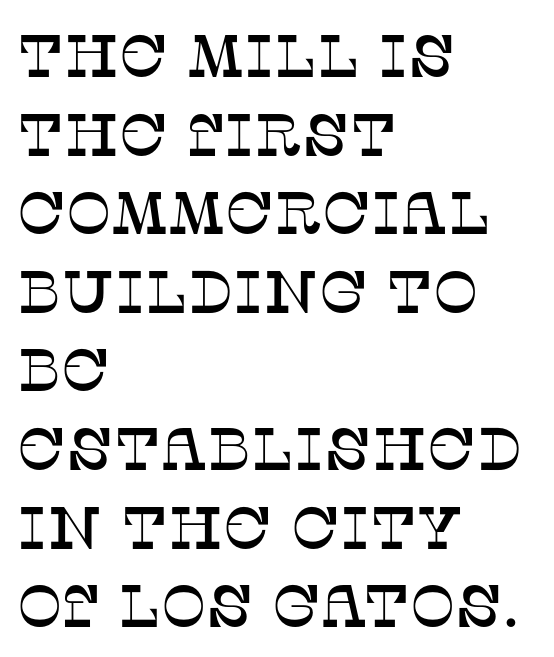
{"serif": "yes", "italic": "no", "width": "normal", "stroke_contrast": "low", "x_height": "large", "monospaced": "no", "underline": "no", "align": "left", "line_spacing": "normal", "line_spacing_ratio": 1.31, "letter_spacing": "normal", "letter_spacing_em": 0.0, "glyph_px": 60}
